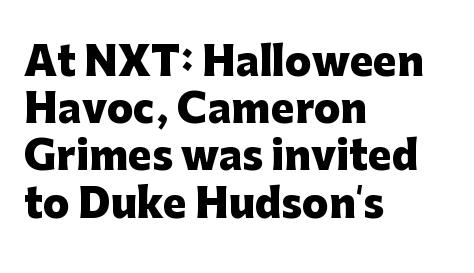
{"serif": "no", "italic": "no", "bold": "yes", "weight": "heavy", "width": "normal", "stroke_contrast": "low", "x_height": "medium", "monospaced": "no", "underline": "no", "align": "left", "line_spacing_ratio": 1.21, "letter_spacing": "normal", "letter_spacing_em": 0.0, "glyph_px": 39}
